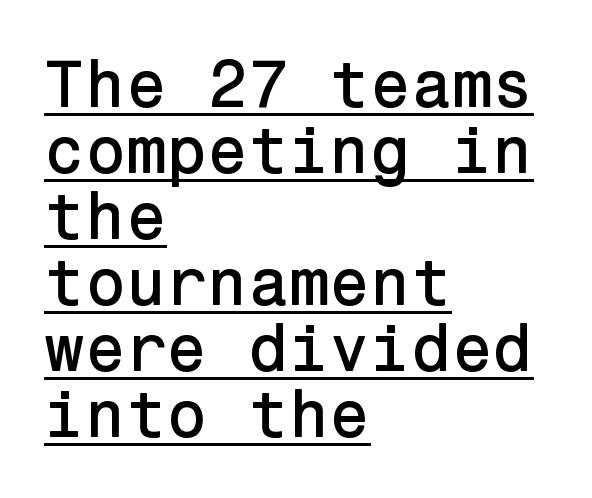
The letters stand upright; this is a roman face. A continuous stroke trails under the words, as in a hyperlink. Leading: reduced. Reading down the block, your eye returns to a fixed left position each line. The text was rendered using a sans face with plain stroke endings. Each word holds together tightly as a unit, with standard inter-letter gaps.
